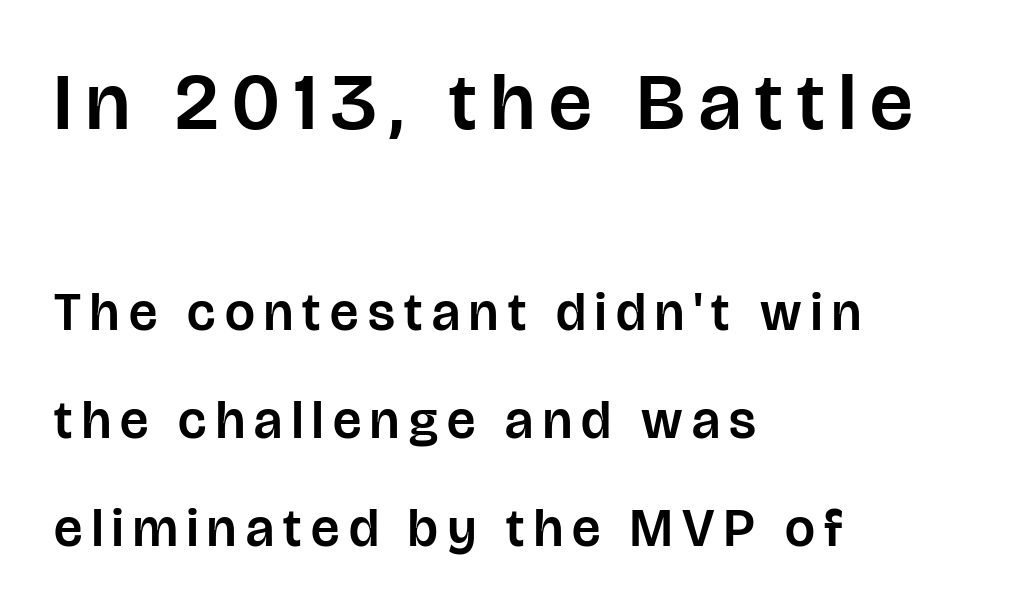
{"serif": "no", "italic": "no", "width": "normal", "stroke_contrast": "low", "x_height": "large", "monospaced": "no", "underline": "no", "align": "left", "line_spacing": "loose", "line_spacing_ratio": 2.03, "larger_block": "first", "size_ratio": 1.51, "glyph_px": 80}
